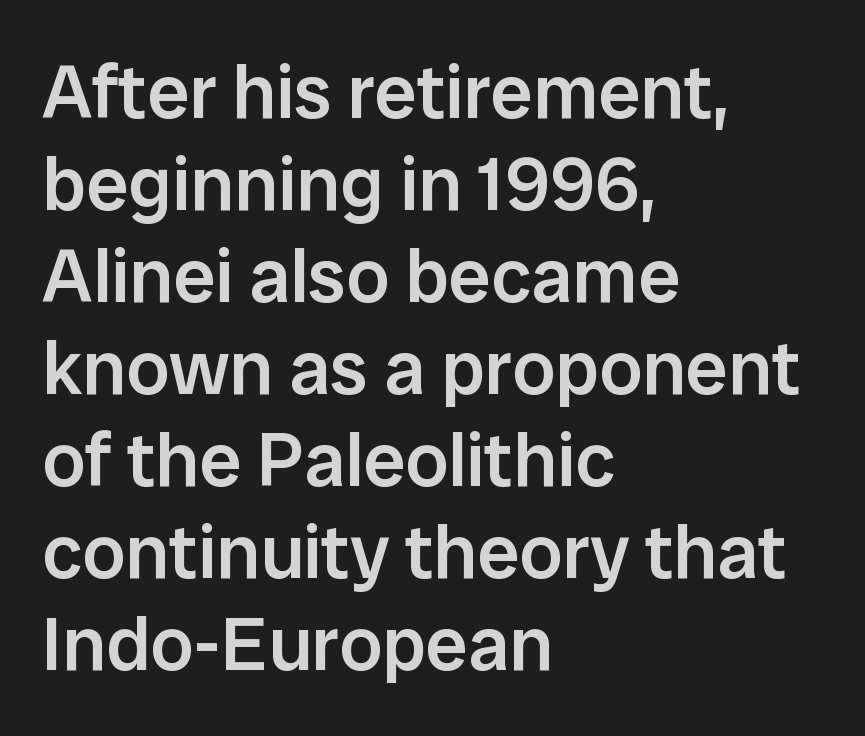
The image shows 76 px semibold sans-serif type, upright; set left-aligned, line spacing 1.21x, normal letter spacing, not underlined; low stroke contrast and a medium x-height.
